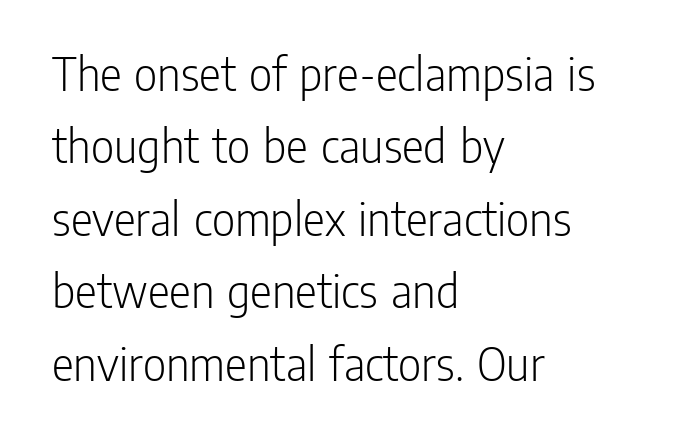
It's the straight-up-and-down kind of type. Heaviness? Minimal to ordinary, like unemphasized prose. The horizontal fit of the characters is conventional and even. What kind of face is this? One without serifs — a sans. Note the varied advance widths — an 'i' is clearly narrower than an 'm'.
